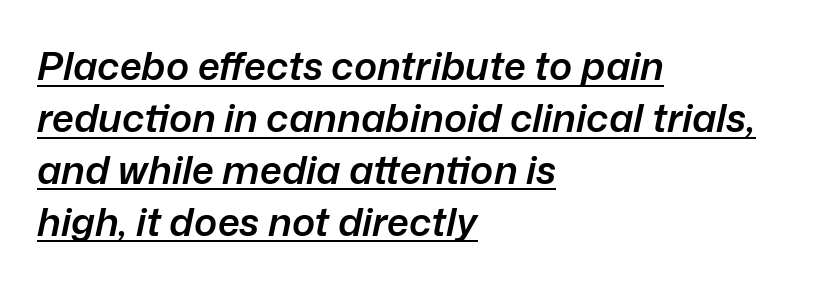
Set as a demibold, roughly 600 on the weight scale. The sample's only ornament is a line tracing under the words. This sample has the flowing, uneven cadence of proportional lettering. The paragraph shown leans on its left margin.
